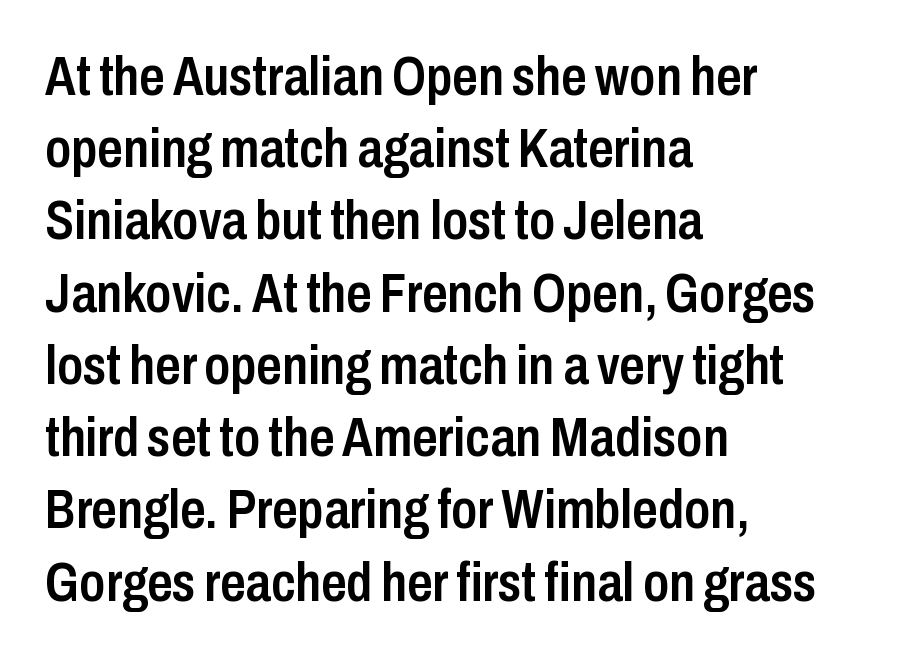
Q: Is the text bold? A: Semi-bold.
Q: Is the text italic (slanted)? A: No, it is upright.
Q: Is the typeface a serif or a sans-serif typeface? A: Sans-serif.
Q: Is the text underlined? A: No.
Q: How is the paragraph aligned? A: Left-aligned.
Q: Is the spacing between letters normal or unusually wide? A: Normal.
Q: Is the spacing between lines tight, normal or loose? A: Normal.
Q: Width (condensed, normal, or wide)? A: Condensed.
Q: Stroke contrast? A: Low.
Q: x-height? A: Medium.
Q: Monospaced? A: No.
